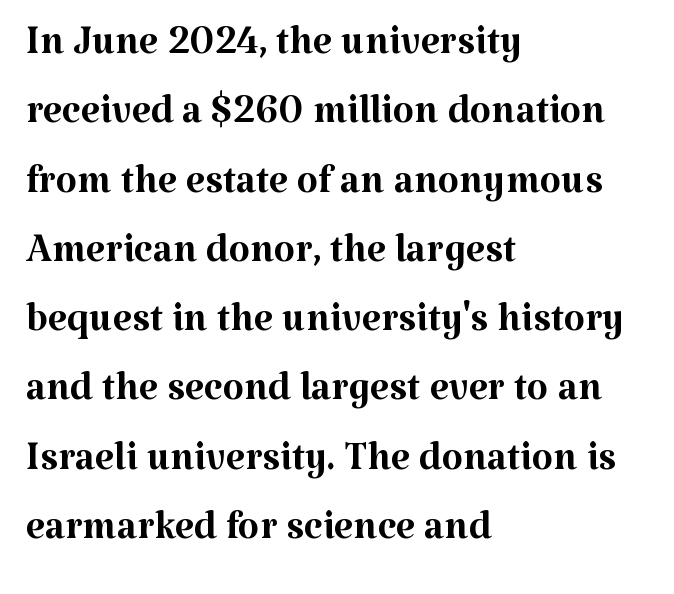
Italic: no, the glyphs are upright roman. Leading matches the norm, producing a regular column. The rendering uses natural spacing where letterforms have individual widths. A quiet, ordinary-to-light weight characterises the typeface. One-word summary of the alignment: left.
